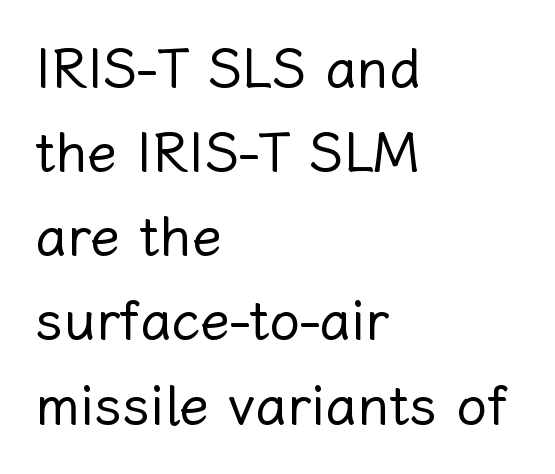
{"italic": "no", "bold": "no", "weight": "regular", "width": "normal", "stroke_contrast": "low", "x_height": "medium", "monospaced": "no", "underline": "no", "align": "left", "line_spacing": "normal", "line_spacing_ratio": 1.53, "letter_spacing": "normal", "letter_spacing_em": 0.0, "glyph_px": 55}
